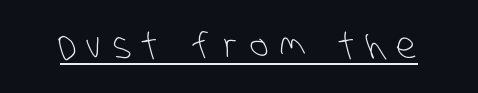
The image shows 35 px light, condensed sans-serif type; set unusually wide letter spacing (+0.32 em), underlined; low stroke contrast and a large x-height.
